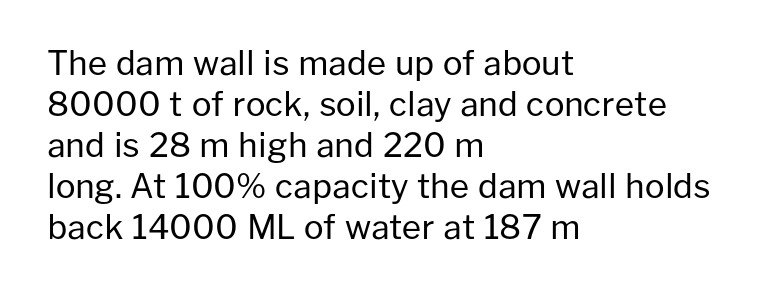
{"serif": "no", "italic": "no", "bold": "no", "weight": "regular", "width": "normal", "stroke_contrast": "low", "x_height": "medium", "monospaced": "no", "underline": "no", "align": "left", "line_spacing_ratio": 1.24, "letter_spacing": "normal", "letter_spacing_em": 0.0, "glyph_px": 33}
